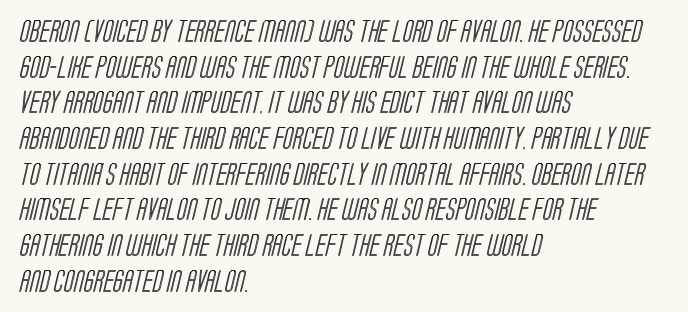
One-word summary of the alignment: left. The face used here is rendered with its standard letterfit. Does the leading feel generous? No, just average. Just letters on the line, the space beneath them empty.
